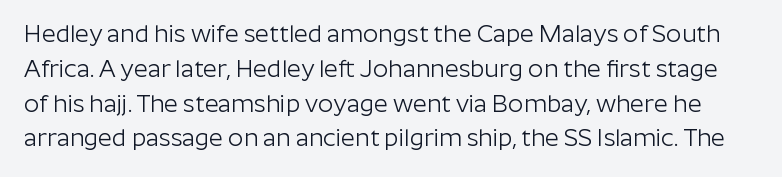
The image shows 24 px text type, upright; set normal line spacing (1.45x), normal letter spacing, not underlined.
